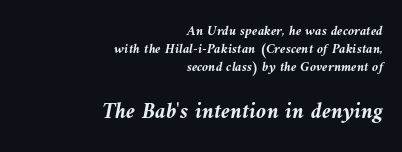
Q: Is the text bold? A: Yes.
Q: Is the text italic (slanted)? A: Yes, it leans left by about 10 degrees.
Q: Is the text underlined? A: No.
Q: How is the paragraph aligned? A: Right-aligned.
Q: Is the spacing between letters normal or unusually wide? A: Normal.
Q: Is the spacing between lines tight, normal or loose? A: Normal.
Q: Which block of text is set in a larger size, the first (top) or the second (bottom)? A: The second (bottom) one.
